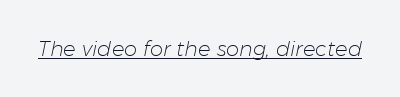
The image shows 21 px text type, italic (leaning right); set normal letter spacing, underlined.
